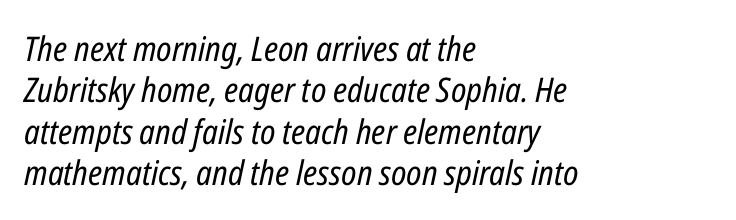
{"italic": "yes", "lean": "right", "slant_degrees": 12, "bold": "no", "weight": "regular", "width": "condensed", "stroke_contrast": "low", "x_height": "medium", "monospaced": "no", "underline": "no", "align": "left", "line_spacing_ratio": 1.22, "letter_spacing": "normal", "letter_spacing_em": 0.0, "glyph_px": 34}
